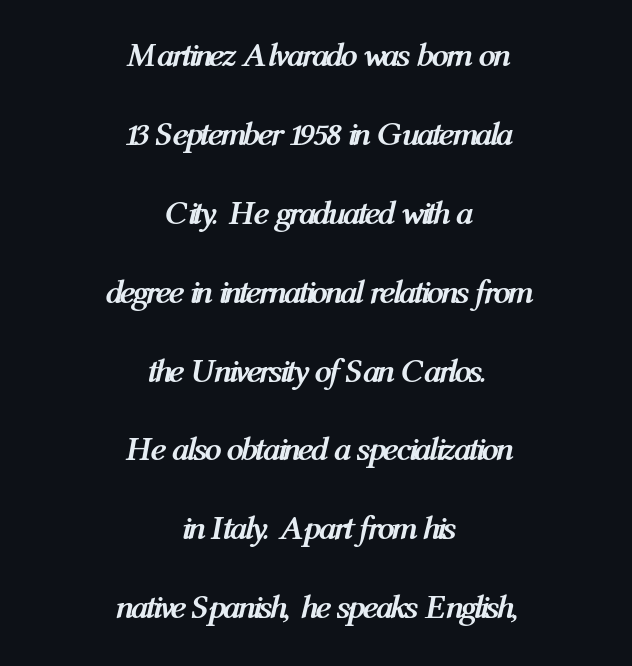
Thick stems and heavy bowls — unmistakably bold. Rule under the text: the space is simply empty. How are the letters spaced? Ordinarily, with no added tracking. The lines are quadded center. This sample uses an oblique cut, with every glyph tilted off the vertical.
